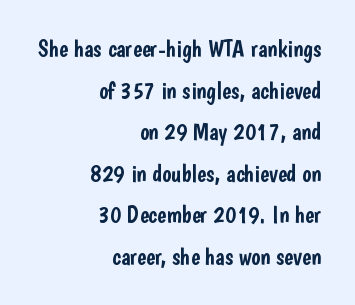
Q: Is the text italic (slanted)? A: No, it is upright.
Q: Is the text underlined? A: No.
Q: How is the paragraph aligned? A: Right-aligned.
Q: Is the spacing between letters normal or unusually wide? A: Normal.
